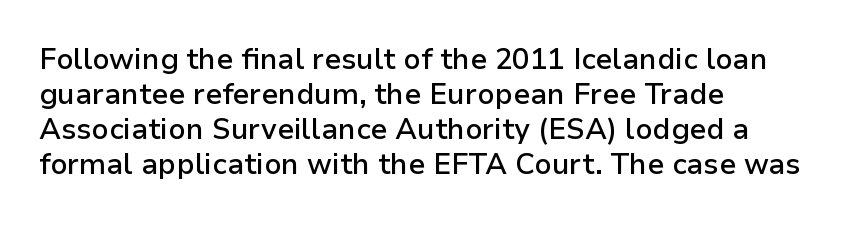
The image shows 29 px semibold sans-serif type, upright; set left-aligned, line spacing 1.21x, normal letter spacing, not underlined; low stroke contrast and a medium x-height.
